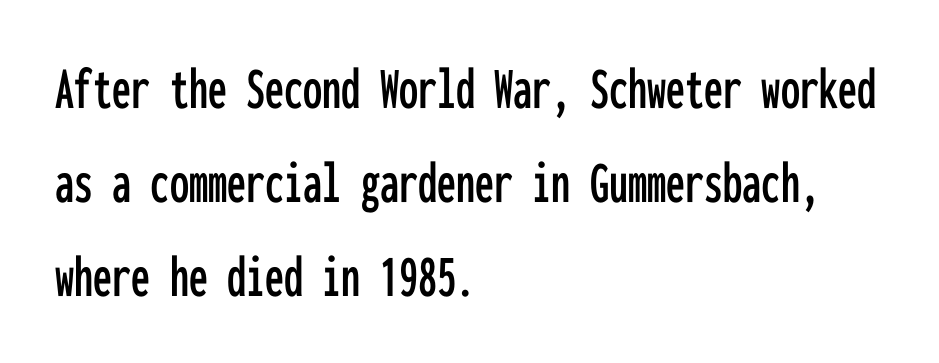
Q: Is the text italic (slanted)? A: No, it is upright.
Q: Is the typeface a serif or a sans-serif typeface? A: Sans-serif.
Q: Is the text underlined? A: No.
Q: How is the paragraph aligned? A: Left-aligned.
Q: Is the spacing between letters normal or unusually wide? A: Normal.
Q: Is the spacing between lines tight, normal or loose? A: Normal.
Q: Width (condensed, normal, or wide)? A: Condensed.
Q: Stroke contrast? A: Low.
Q: x-height? A: Medium.
Q: Monospaced? A: Yes.
